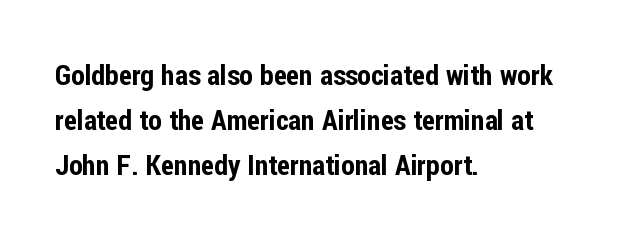
Q: Is the text italic (slanted)? A: No, it is upright.
Q: Is the typeface a serif or a sans-serif typeface? A: Sans-serif.
Q: Is the text underlined? A: No.
Q: How is the paragraph aligned? A: Left-aligned.
Q: Is the spacing between letters normal or unusually wide? A: Normal.
Q: Is the spacing between lines tight, normal or loose? A: Normal.
Q: Width (condensed, normal, or wide)? A: Condensed.
Q: Stroke contrast? A: Low.
Q: x-height? A: Medium.
Q: Monospaced? A: No.
